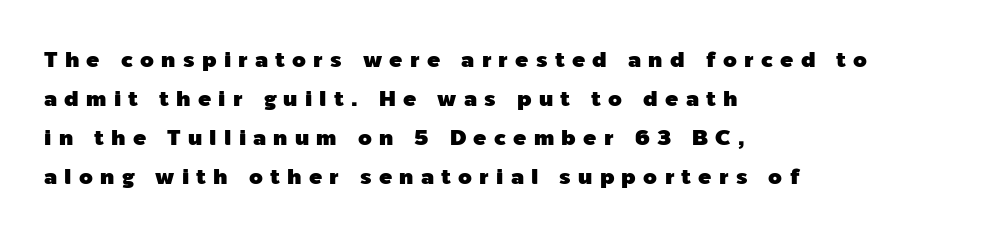
Plain, unruled lines of type. There is plenty of visible air inserted between adjacent glyphs. Nope, not italic — everything's standing straight. The rag falls on the right side of this text block.
